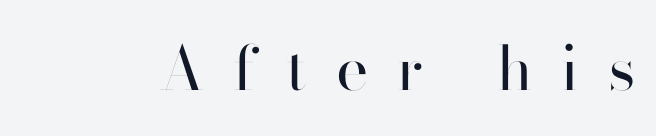
Each letter keeps its own natural width here, so spacing adapts to shape. Type style note: lacks serifs. Stroke thickness stays within the range of a standard reading face or lighter. Words float on clear page, feet unadorned. Honestly, the letter spacing is so wide it's the main thing you notice.
